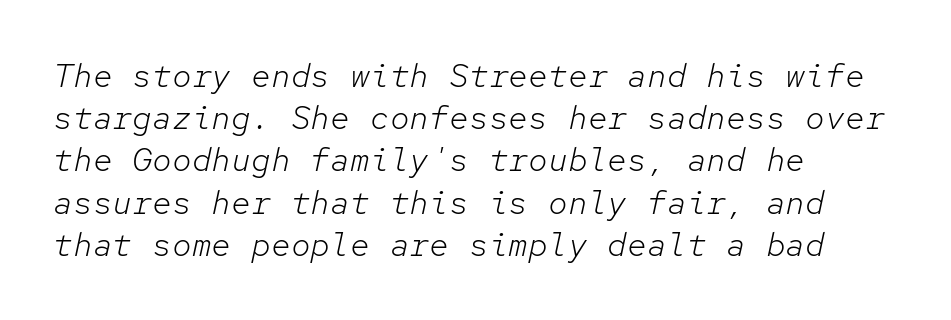
{"italic": "yes", "lean": "right", "slant_degrees": 12, "bold": "no", "weight": "light", "width": "normal", "stroke_contrast": "low", "x_height": "medium", "monospaced": "yes", "underline": "no", "align": "left", "line_spacing": "normal", "line_spacing_ratio": 1.28, "letter_spacing": "normal", "letter_spacing_em": 0.0, "glyph_px": 33}
